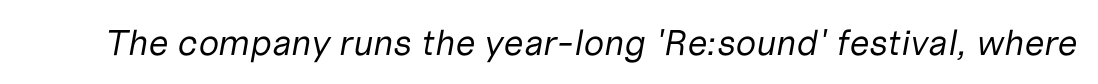
{"italic": "yes", "lean": "right", "slant_degrees": 10, "bold": "no", "weight": "regular", "width": "normal", "stroke_contrast": "low", "x_height": "medium", "monospaced": "no", "underline": "no", "letter_spacing": "normal", "letter_spacing_em": 0.0, "glyph_px": 36}
